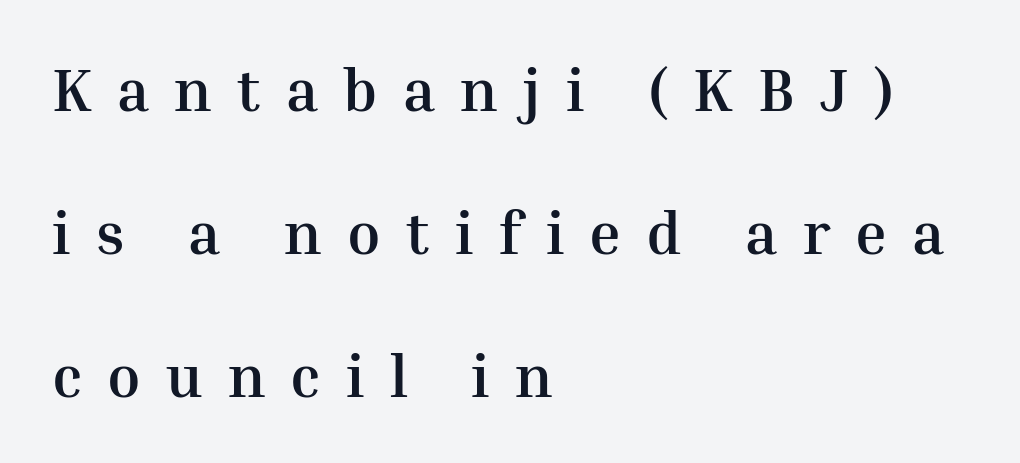
{"serif": "yes", "italic": "no", "bold": "yes", "weight": "semibold", "width": "normal", "stroke_contrast": "medium", "x_height": "medium", "monospaced": "no", "underline": "no", "align": "left", "line_spacing": "loose", "line_spacing_ratio": 2.38, "letter_spacing": "wide", "letter_spacing_em": 0.42, "glyph_px": 60}
